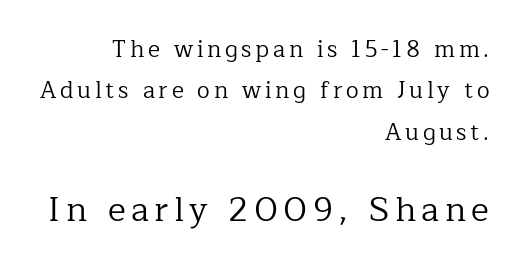
{"serif": "yes", "italic": "no", "bold": "no", "weight": "regular", "width": "normal", "stroke_contrast": "low", "x_height": "medium", "monospaced": "no", "underline": "no", "align": "right", "line_spacing_ratio": 1.8, "larger_block": "second", "size_ratio": 1.48, "glyph_px": 34}
